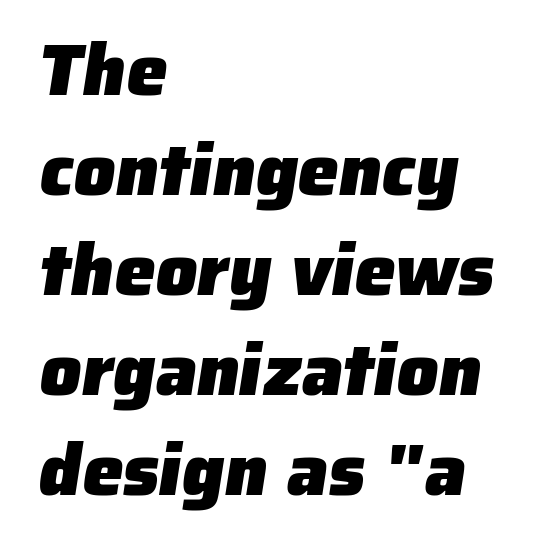
The rendering shows plain stroke endings on the letterforms — a sans-serif design. How are the letters spaced? Ordinarily, with no added tracking. Note the varied advance widths — an 'i' is clearly narrower than an 'm'. The space beneath each line is pristine and unruled. Baseline-to-baseline distance is the conventional proportion of letter height. The face used here has the dense, thick strokes of a bold.
